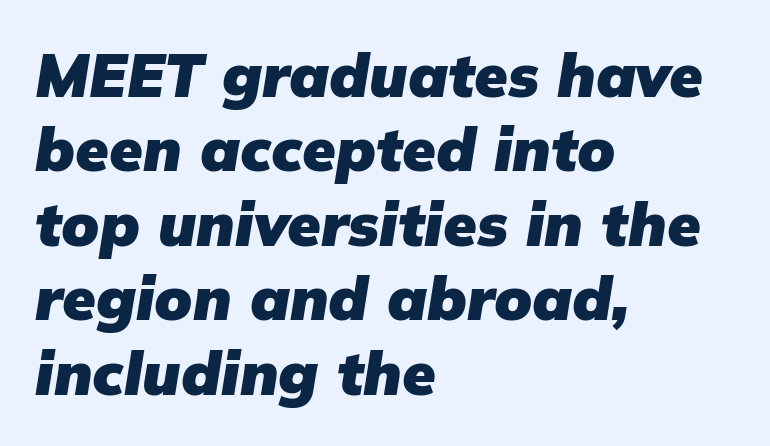
The image shows 61 px heavy type, italic (leaning right); set left-aligned, line spacing 1.22x, normal letter spacing, not underlined; low stroke contrast and a medium x-height.
